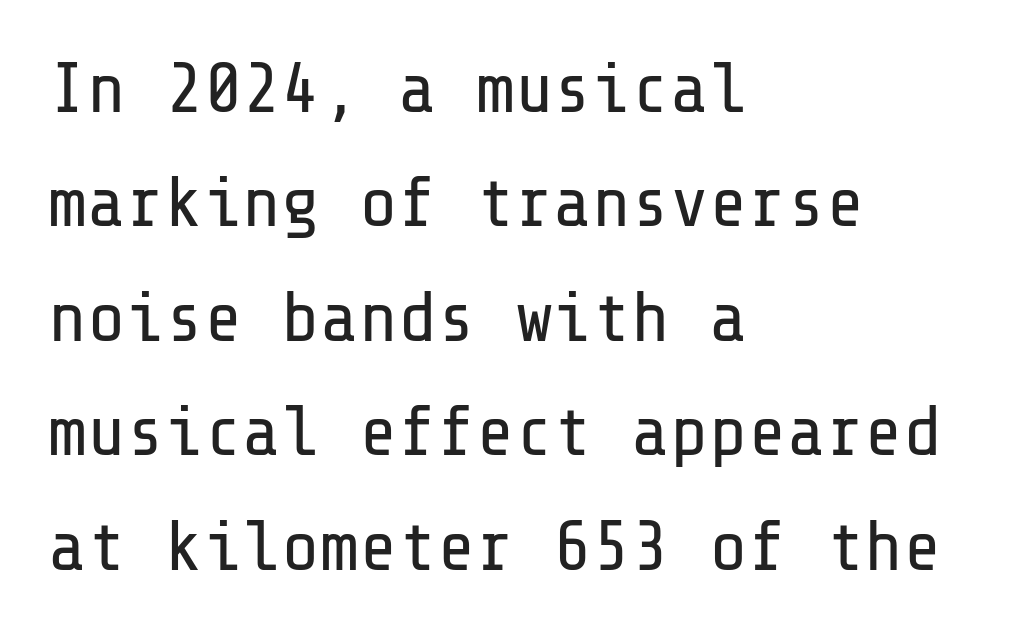
{"serif": "no", "italic": "no", "bold": "no", "weight": "regular", "width": "normal", "stroke_contrast": "low", "x_height": "medium", "underline": "no", "align": "left", "line_spacing": "normal", "line_spacing_ratio": 1.59, "letter_spacing": "normal", "letter_spacing_em": 0.0, "glyph_px": 72}
